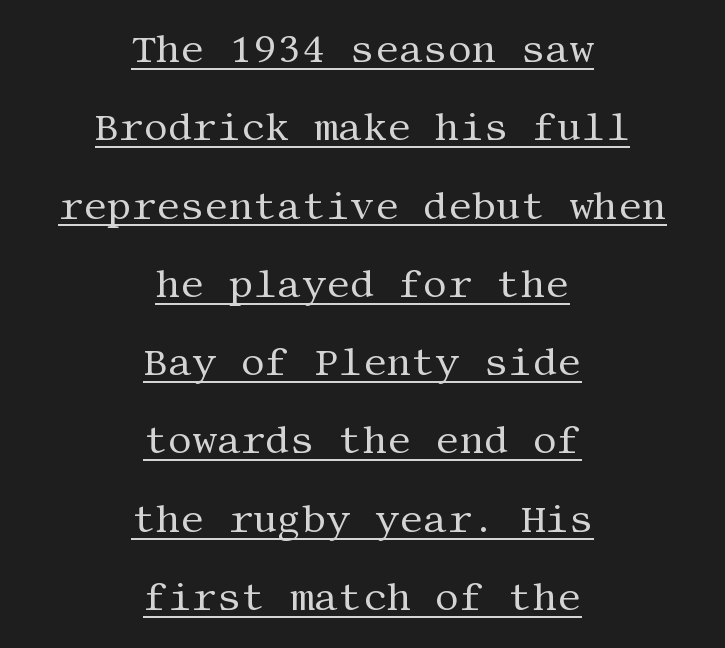
The image shows 38 px regular-weight serif type, upright; set centered, loose line spacing (2.06x), normal letter spacing, underlined; medium stroke contrast and a large x-height.
